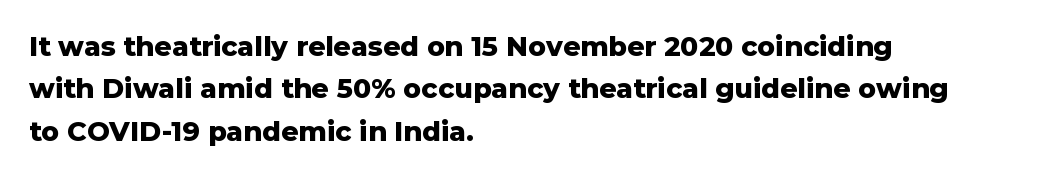
{"italic": "no", "bold": "yes", "underline": "no", "align": "left", "line_spacing": "normal", "line_spacing_ratio": 1.57, "letter_spacing": "normal", "letter_spacing_em": 0.0, "glyph_px": 27}
